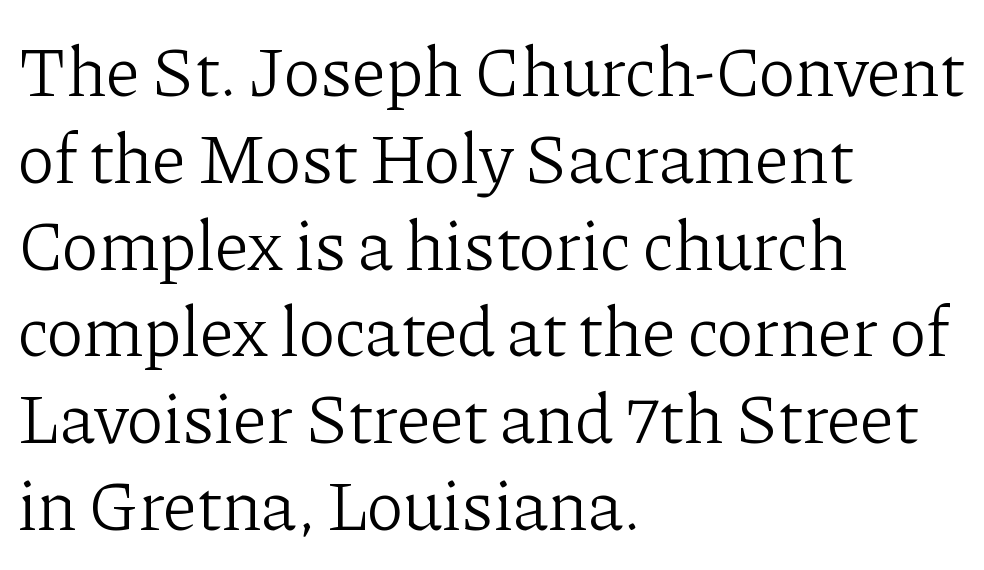
The image shows 70 px light serif type, upright; set left-aligned, line spacing 1.24x, normal letter spacing, not underlined; low stroke contrast and a medium x-height.
